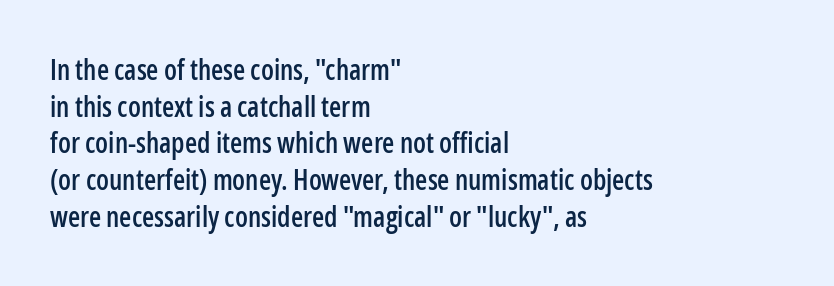
{"serif": "no", "italic": "no", "width": "condensed", "stroke_contrast": "low", "x_height": "medium", "monospaced": "no", "underline": "no", "align": "left", "line_spacing": "normal", "line_spacing_ratio": 1.31, "letter_spacing": "normal", "letter_spacing_em": 0.0, "glyph_px": 28}
